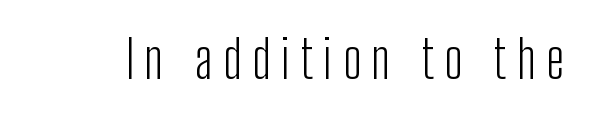
Q: Is the text bold? A: No.
Q: Is the text italic (slanted)? A: No, it is upright.
Q: Is the typeface a serif or a sans-serif typeface? A: Sans-serif.
Q: Is the text underlined? A: No.
Q: Is the spacing between letters normal or unusually wide? A: Unusually wide.
Q: Width (condensed, normal, or wide)? A: Condensed.
Q: Stroke contrast? A: Low.
Q: x-height? A: Medium.
Q: Monospaced? A: No.
